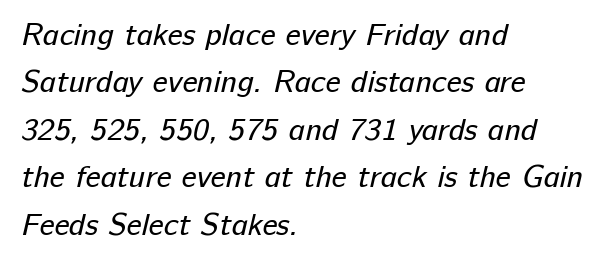
{"serif": "no", "bold": "no", "weight": "regular", "width": "normal", "stroke_contrast": "low", "x_height": "medium", "monospaced": "no", "underline": "no", "align": "left", "line_spacing": "normal", "line_spacing_ratio": 1.53, "letter_spacing": "normal", "letter_spacing_em": 0.0, "glyph_px": 31}
